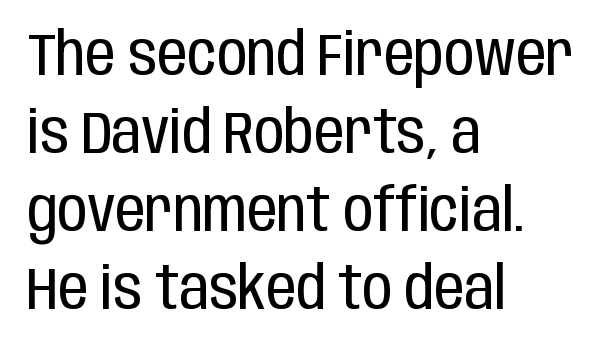
Q: Is the text bold? A: No.
Q: Is the text italic (slanted)? A: No, it is upright.
Q: Is the typeface a serif or a sans-serif typeface? A: Sans-serif.
Q: Is the text underlined? A: No.
Q: How is the paragraph aligned? A: Left-aligned.
Q: Is the spacing between letters normal or unusually wide? A: Normal.
Q: Is the spacing between lines tight, normal or loose? A: Normal.
Q: Width (condensed, normal, or wide)? A: Condensed.
Q: Stroke contrast? A: Low.
Q: x-height? A: Large.
Q: Monospaced? A: No.
